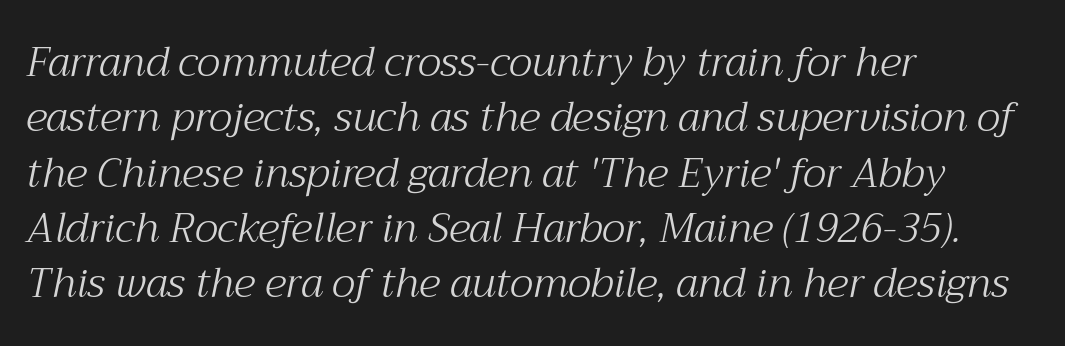
Q: Is the text bold? A: No.
Q: Is the text italic (slanted)? A: Yes, it leans right by about 12 degrees.
Q: Is the typeface a serif or a sans-serif typeface? A: Serif.
Q: Is the text underlined? A: No.
Q: How is the paragraph aligned? A: Left-aligned.
Q: Is the spacing between letters normal or unusually wide? A: Normal.
Q: Is the spacing between lines tight, normal or loose? A: Normal.
Q: Width (condensed, normal, or wide)? A: Normal.
Q: Stroke contrast? A: Medium.
Q: x-height? A: Medium.
Q: Monospaced? A: No.
